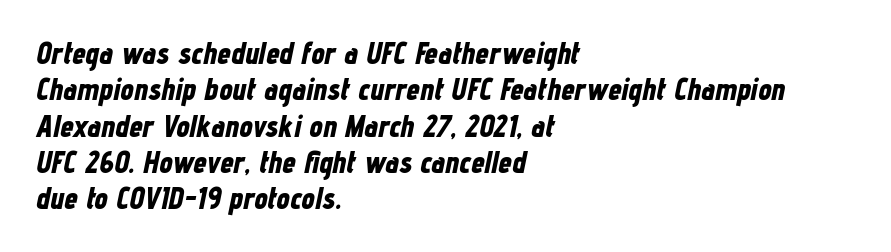
Q: Is the text bold? A: Yes.
Q: Is the text italic (slanted)? A: Yes, it leans right by about 12 degrees.
Q: Is the text underlined? A: No.
Q: How is the paragraph aligned? A: Left-aligned.
Q: Is the spacing between letters normal or unusually wide? A: Normal.
Q: Width (condensed, normal, or wide)? A: Condensed.
Q: Stroke contrast? A: Low.
Q: x-height? A: Medium.
Q: Monospaced? A: No.
